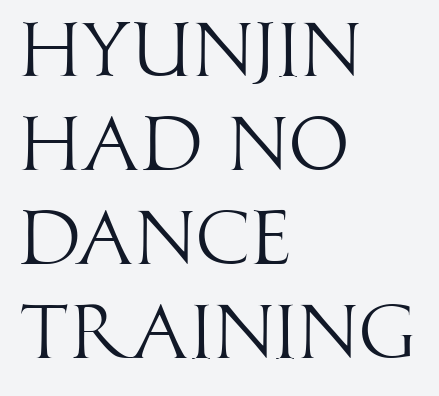
The image shows 77 px light, condensed sans-serif type, upright; set left-aligned, line spacing 1.22x, normal letter spacing, not underlined; high stroke contrast and a large x-height.
